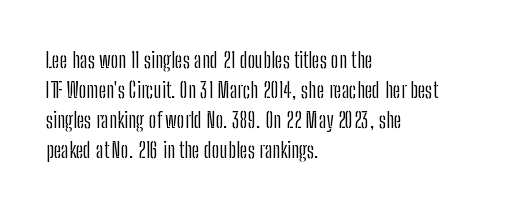
The image shows 22 px text type, upright; set left-aligned, normal line spacing (1.36x), normal letter spacing, not underlined.
